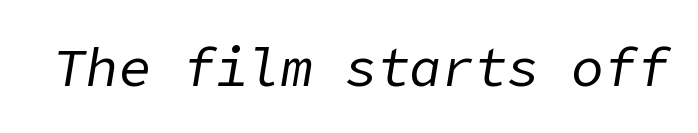
The image shows 54 px regular-weight type, italic (leaning right); set normal letter spacing, not underlined; low stroke contrast and a medium x-height.
